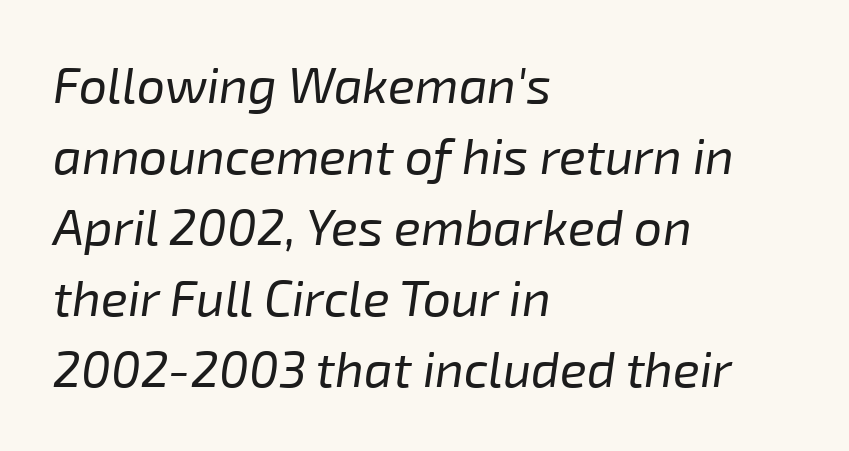
Decoration check: the copy has no underline. The passage shown is not bold in any degree. The ragged edge is on the right, which tells us the setting is flush left. Spacing verdict: proportional, widths tailored to each character. Nobody touched the tracking dial on this one.
